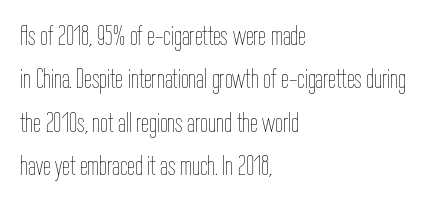
The image shows 28 px thin, condensed type, upright; set left-aligned, normal line spacing (1.55x), normal letter spacing, not underlined; low stroke contrast and a medium x-height.
